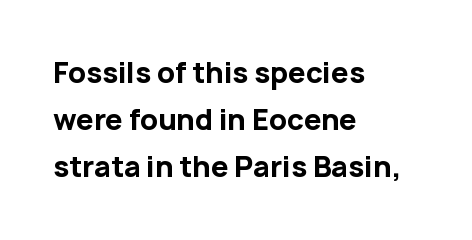
{"serif": "no", "italic": "no", "bold": "yes", "weight": "bold", "width": "normal", "stroke_contrast": "low", "x_height": "medium", "monospaced": "no", "underline": "no", "align": "left", "line_spacing": "normal", "line_spacing_ratio": 1.68, "letter_spacing": "normal", "letter_spacing_em": 0.0, "glyph_px": 28}
